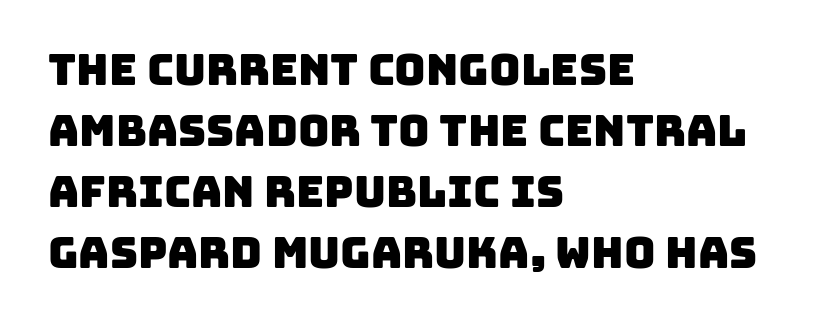
{"serif": "no", "width": "normal", "stroke_contrast": "low", "x_height": "large", "monospaced": "no", "underline": "no", "align": "left", "line_spacing": "normal", "line_spacing_ratio": 1.42, "letter_spacing": "normal", "letter_spacing_em": 0.0, "glyph_px": 43}
